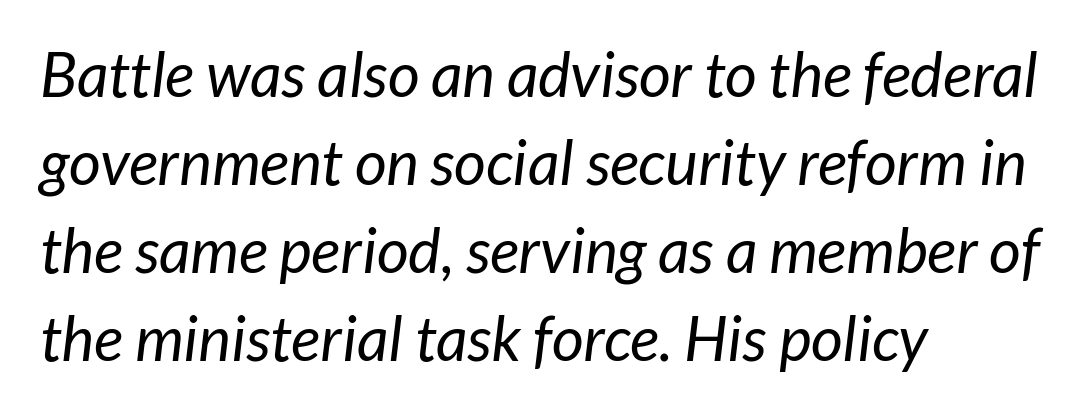
The image shows 62 px regular-weight sans-serif type; set left-aligned, normal line spacing (1.42x), normal letter spacing, not underlined; low stroke contrast and a medium x-height.
